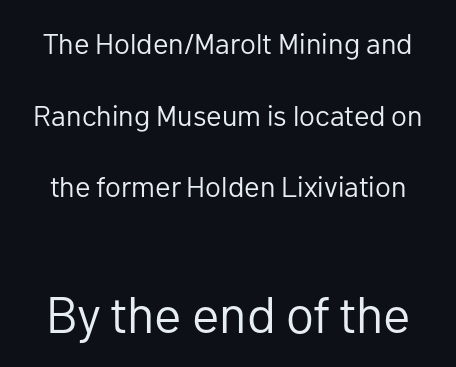
Unlike italic type, these characters show no tilt at all. Characters follow at the spacing the type designer built in. The words here are not underlined. Typesetter's note — lower block bumped up in size, upper block left smaller. Bold? No — there's no thickening of the strokes. Regarding leading, the lines here are spaced well apart.
